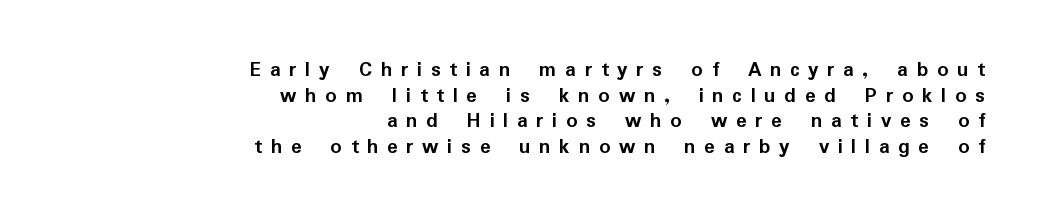
{"italic": "no", "bold": "yes", "underline": "no", "align": "right", "line_spacing_ratio": 1.17, "letter_spacing": "wide", "letter_spacing_em": 0.39, "glyph_px": 22}
